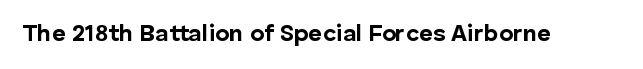
Q: Is the text bold? A: Yes.
Q: Is the text italic (slanted)? A: No, it is upright.
Q: Is the text underlined? A: No.
Q: Is the spacing between letters normal or unusually wide? A: Normal.
